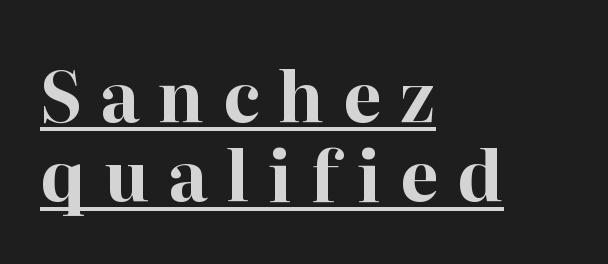
Looks like regular typesetting: each glyph gets only the width it needs. Its strokes are broad and dark, the hallmark of bold type. This rendering employs a face with finishing strokes, i.e., a serif. The passage shown stacks its lines with hardly any gap.
